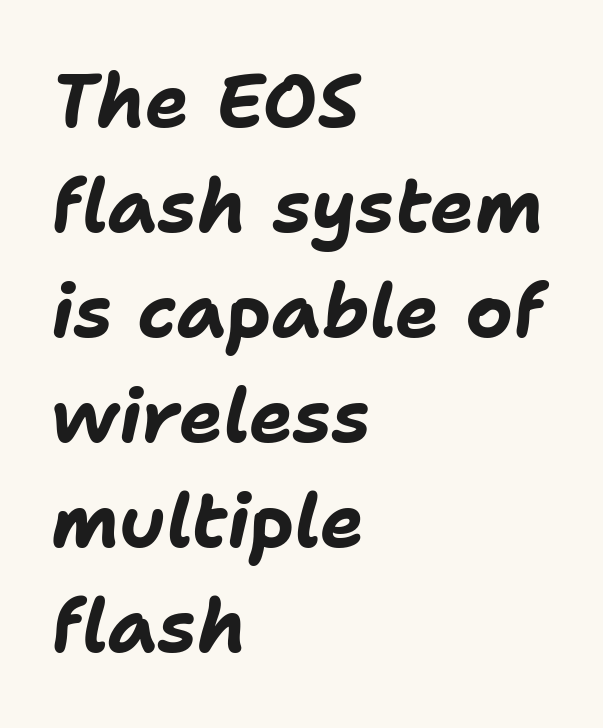
The lines sit at an ordinary, default distance from one another. The lines in this sample share a left origin and differ only in where they stop. Every character sits at an angle, as italics do. How are the letters spaced? Ordinarily, with no added tracking.
